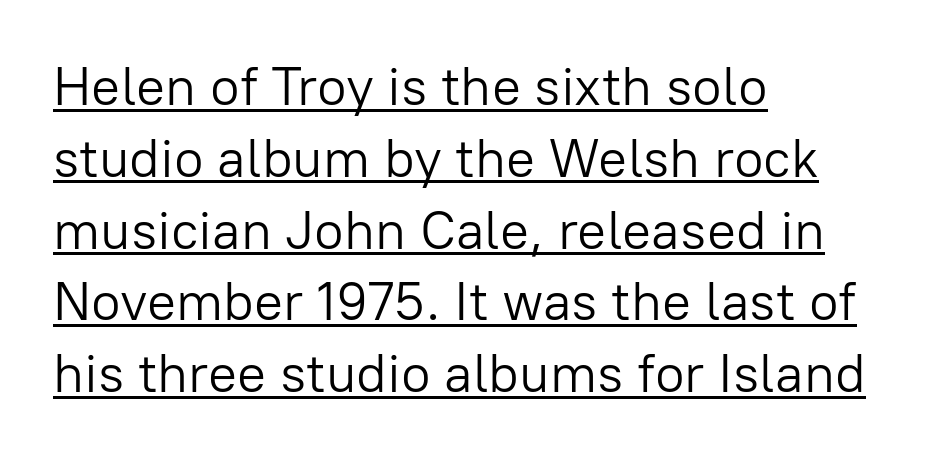
This sample has the flowing, uneven cadence of proportional lettering. A rule runs beneath these lines of type. The passage shown is not bold in any degree. Regarding leading, the lines here are spaced in the standard way. Note: no serifs on the glyphs.
